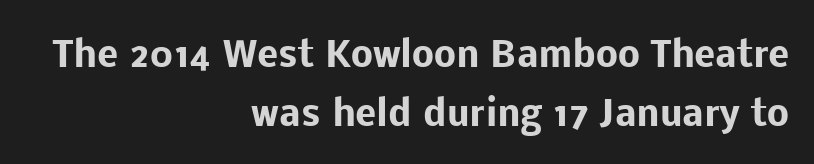
Q: Is the text bold? A: Yes.
Q: Is the text italic (slanted)? A: No, it is upright.
Q: Is the typeface a serif or a sans-serif typeface? A: Sans-serif.
Q: Is the text underlined? A: No.
Q: How is the paragraph aligned? A: Right-aligned.
Q: Is the spacing between letters normal or unusually wide? A: Normal.
Q: Is the spacing between lines tight, normal or loose? A: Normal.
Q: Width (condensed, normal, or wide)? A: Normal.
Q: Stroke contrast? A: Low.
Q: x-height? A: Medium.
Q: Monospaced? A: No.
